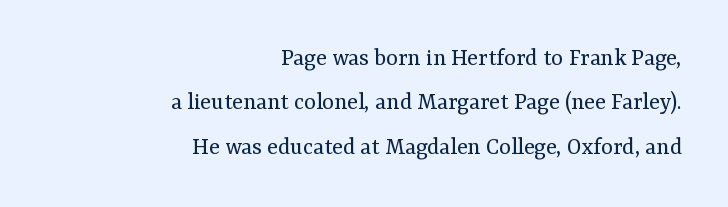
The image shows 25 px text type, upright; set right-aligned, line spacing 1.78x, normal letter spacing, not underlined.
